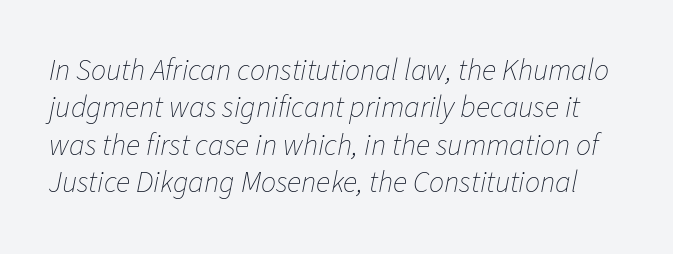
The image shows 30 px thin type, italic (leaning right); set normal line spacing (1.25x), normal letter spacing, not underlined; low stroke contrast and a medium x-height.
